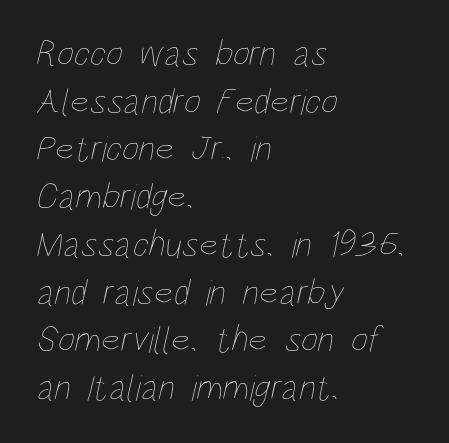
Q: Is the text bold? A: No.
Q: Is the text underlined? A: No.
Q: How is the paragraph aligned? A: Left-aligned.
Q: Is the spacing between letters normal or unusually wide? A: Normal.
Q: Is the spacing between lines tight, normal or loose? A: Normal.
Q: Width (condensed, normal, or wide)? A: Condensed.
Q: Stroke contrast? A: Low.
Q: x-height? A: Large.
Q: Monospaced? A: No.
